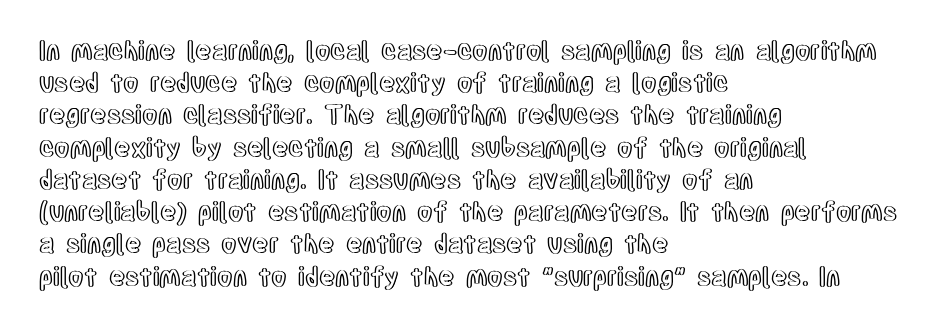
The image shows 25 px text type, upright; set left-aligned, normal line spacing (1.29x), normal letter spacing, not underlined.
